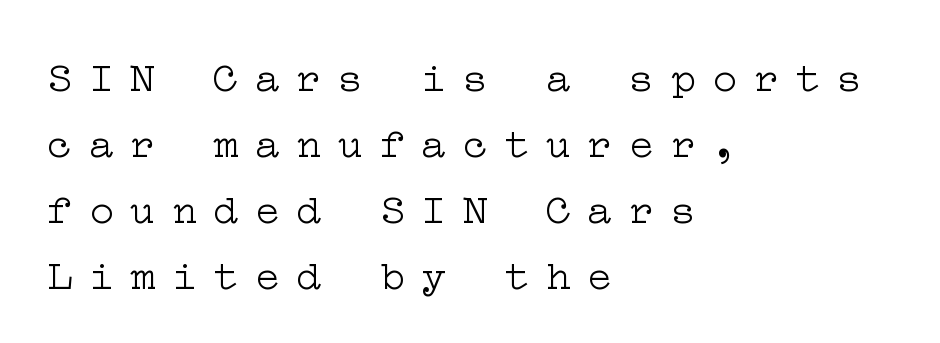
{"serif": "yes", "italic": "no", "bold": "no", "weight": "light", "width": "wide", "stroke_contrast": "low", "x_height": "medium", "underline": "no", "align": "left", "line_spacing": "normal", "line_spacing_ratio": 1.57, "letter_spacing": "wide", "letter_spacing_em": 0.39, "glyph_px": 42}
